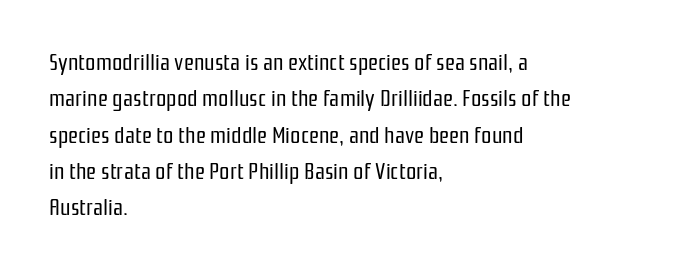
Compared with typical paragraphs, the rows here are spaced about the same. The letterforms sit at book weight or below. Ascenders rise straight up at ninety degrees. The lines are quadded left. Check the space under the baseline: it is left empty. Tracking value appears to be zero — textbook default spacing.
